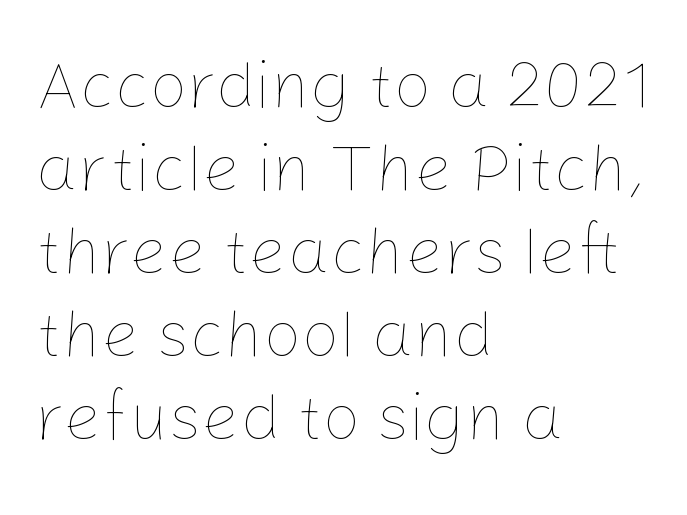
Varying glyph widths throughout — classic text-font behaviour. Glance below the letters and you will spot only blank space. The line texture is even and compact thanks to regular tracking. The specimen reads as upright at a glance. Notice how the passage keeps a crisp vertical edge on the left only.
